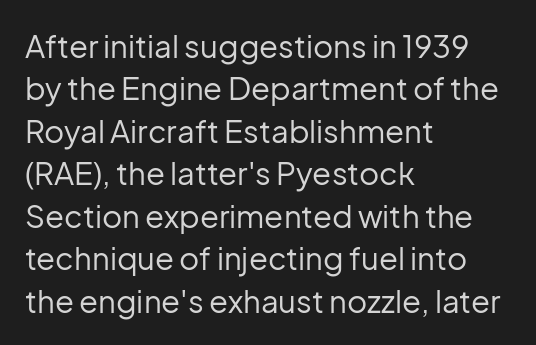
Nope, no serifs anywhere on these letters. Notice how descenders clear the ascenders below comfortably — that's standard leading. Letters have the restrained weight of plain body copy at most. Just letters on the line, the space beneath them empty.
